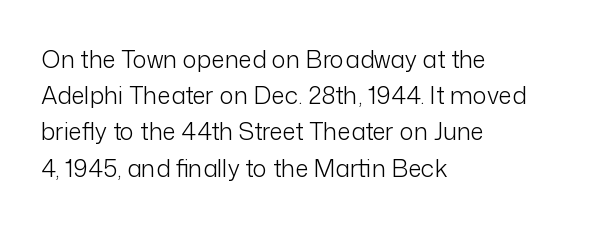
The image shows 24 px text type, upright; set left-aligned, normal line spacing (1.51x), normal letter spacing, not underlined.
